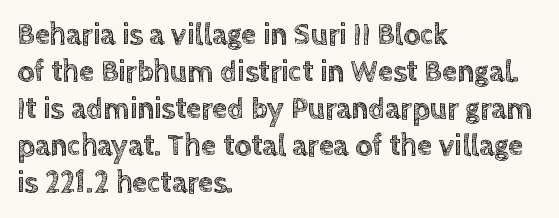
The image shows 30 px text type, upright; set left-aligned, line spacing 1.23x, normal letter spacing, not underlined; a large x-height.
